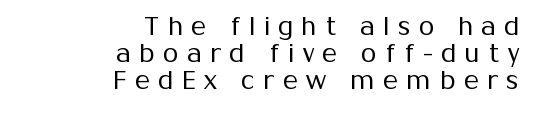
The image shows 25 px text type, upright; set right-aligned, tight line spacing (1.08x), unusually wide letter spacing (+0.34 em), not underlined.
